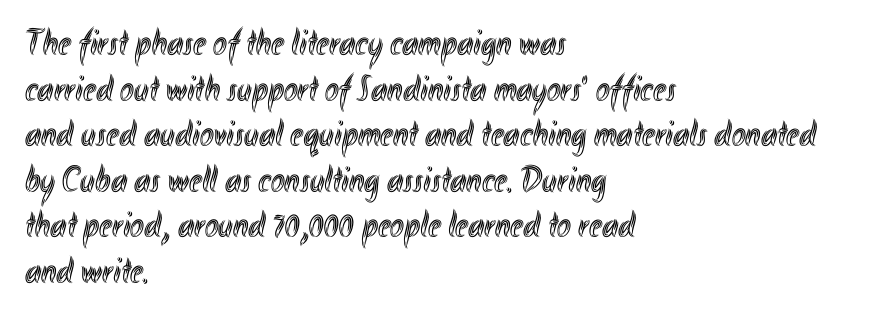
The image shows 37 px condensed type; set left-aligned, line spacing 1.23x, normal letter spacing, not underlined; a small x-height.
